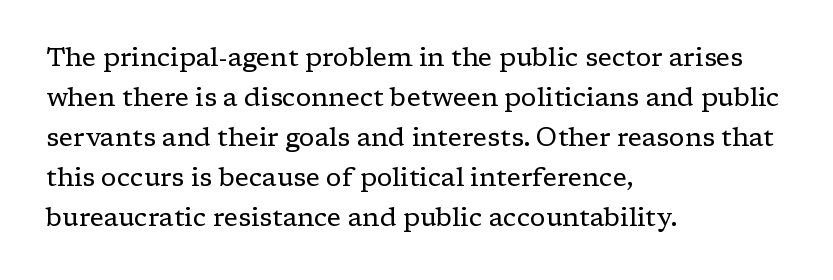
Q: Is the text bold? A: No.
Q: Is the text italic (slanted)? A: No, it is upright.
Q: Is the text underlined? A: No.
Q: How is the paragraph aligned? A: Left-aligned.
Q: Is the spacing between letters normal or unusually wide? A: Normal.
Q: Is the spacing between lines tight, normal or loose? A: Normal.
